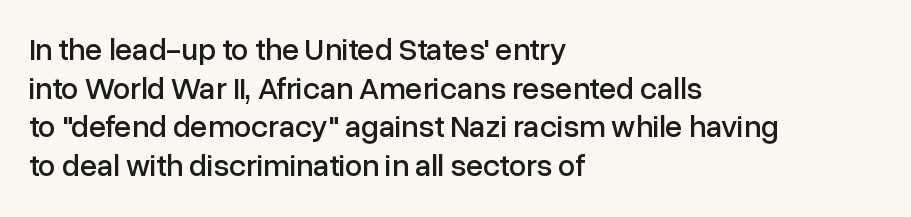
The image shows 31 px sans-serif type, upright; set left-aligned, normal line spacing (1.25x), normal letter spacing, not underlined; low stroke contrast and a medium x-height.
